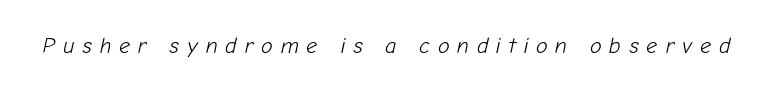
{"italic": "yes", "lean": "right", "slant_degrees": 12, "bold": "no", "underline": "no", "letter_spacing": "wide", "letter_spacing_em": 0.35, "glyph_px": 22}
